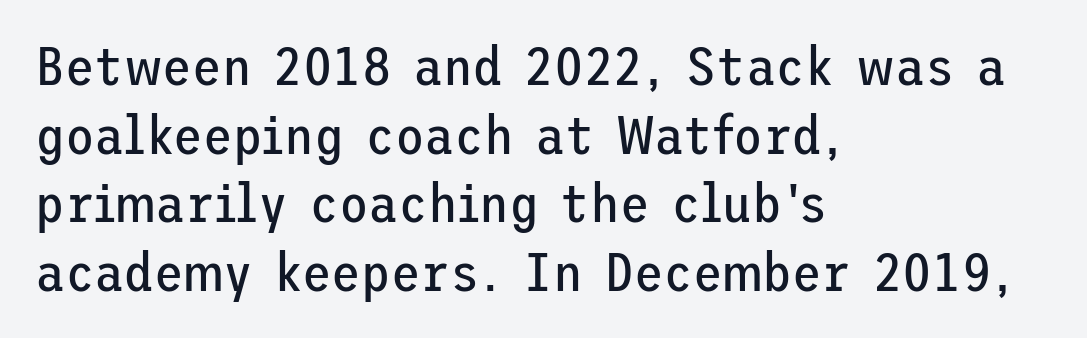
{"serif": "no", "italic": "no", "bold": "no", "weight": "regular", "width": "normal", "stroke_contrast": "low", "x_height": "medium", "underline": "no", "align": "left", "line_spacing": "normal", "line_spacing_ratio": 1.27, "letter_spacing": "normal", "letter_spacing_em": 0.0, "glyph_px": 54}
